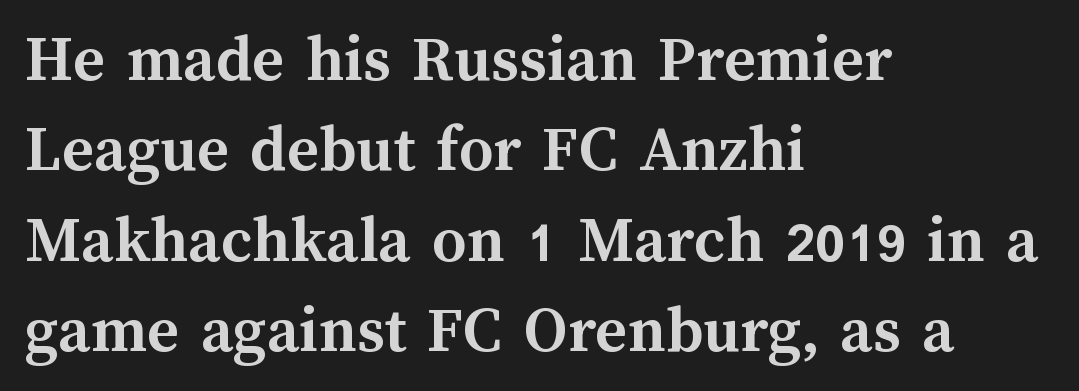
Q: Is the text bold? A: Yes.
Q: Is the text italic (slanted)? A: No, it is upright.
Q: Is the text underlined? A: No.
Q: How is the paragraph aligned? A: Left-aligned.
Q: Is the spacing between letters normal or unusually wide? A: Normal.
Q: Is the spacing between lines tight, normal or loose? A: Normal.
Q: Width (condensed, normal, or wide)? A: Normal.
Q: Stroke contrast? A: Medium.
Q: x-height? A: Medium.
Q: Monospaced? A: No.
